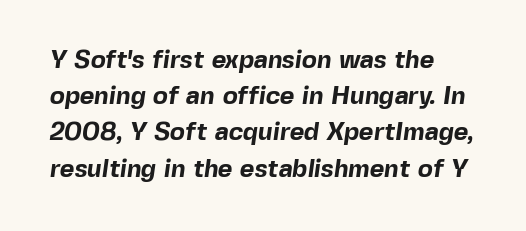
Vertically, the passage feels balanced, rows spaced as you'd expect. The line texture is even and compact thanks to regular tracking. These lines are set flush left with a ragged right edge. Quick note: underline off. Plenty of ink on the page — the face is bold.
